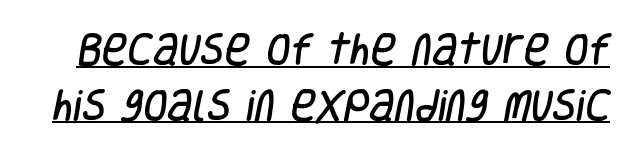
{"serif": "no", "width": "condensed", "stroke_contrast": "low", "x_height": "large", "monospaced": "no", "underline": "yes", "line_spacing": "normal", "line_spacing_ratio": 1.59, "letter_spacing": "normal", "letter_spacing_em": 0.0, "glyph_px": 35}
